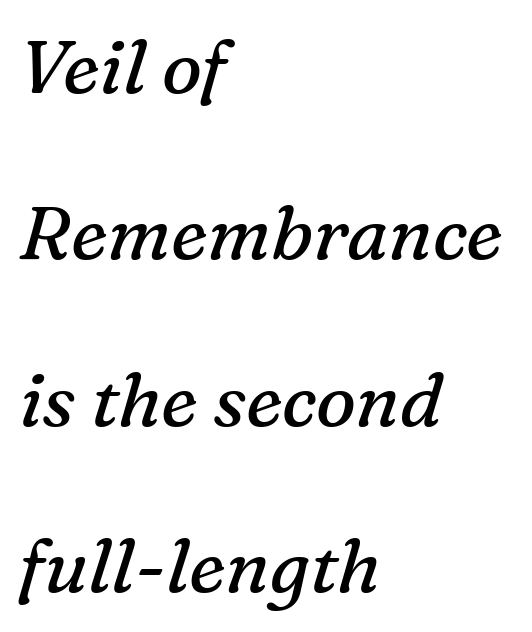
The rendering uses natural spacing where letterforms have individual widths. In terms of leading, this rendering errs on the spacious side. Line beginnings align vertically; line endings do not. This sample uses an oblique cut, with every glyph tilted off the vertical.
